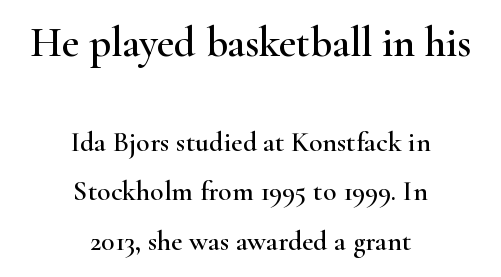
Q: Is the text italic (slanted)? A: No, it is upright.
Q: Is the typeface a serif or a sans-serif typeface? A: Serif.
Q: Is the text underlined? A: No.
Q: How is the paragraph aligned? A: Centered.
Q: Is the spacing between letters normal or unusually wide? A: Normal.
Q: Which block of text is set in a larger size, the first (top) or the second (bottom)? A: The first (top) one.
Q: Width (condensed, normal, or wide)? A: Wide.
Q: Stroke contrast? A: High.
Q: x-height? A: Small.
Q: Monospaced? A: No.
